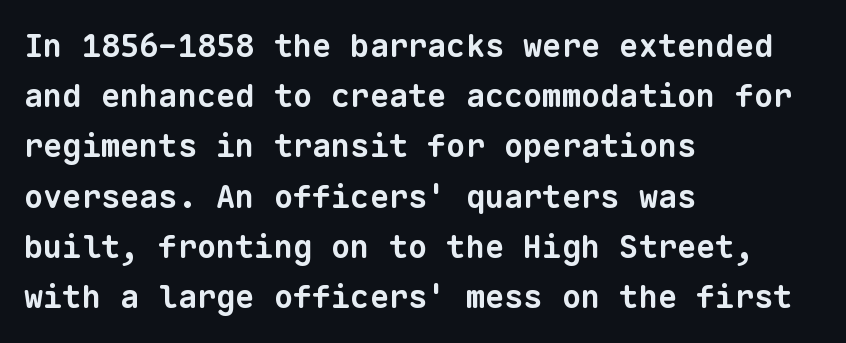
The image shows 32 px bold sans-serif type, monospaced; set left-aligned, normal line spacing (1.57x), normal letter spacing, not underlined; low stroke contrast and a medium x-height.
